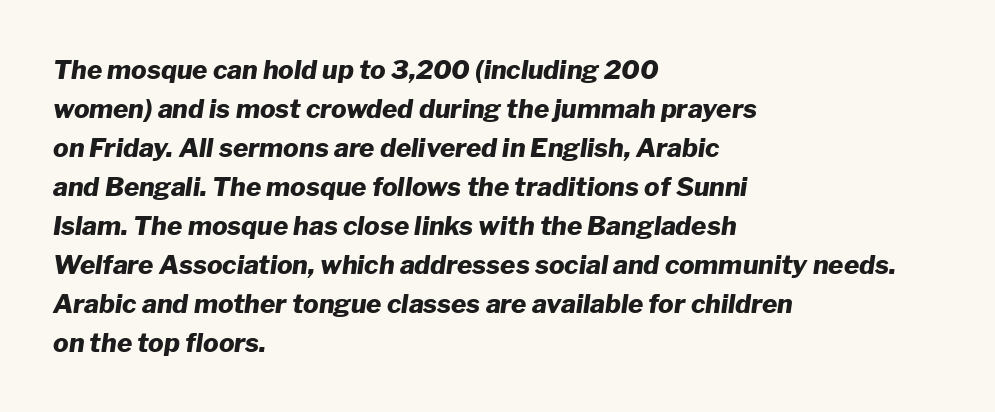
The image shows 26 px bold type, italic (leaning right); set left-aligned, normal line spacing (1.5x), normal letter spacing, not underlined.
